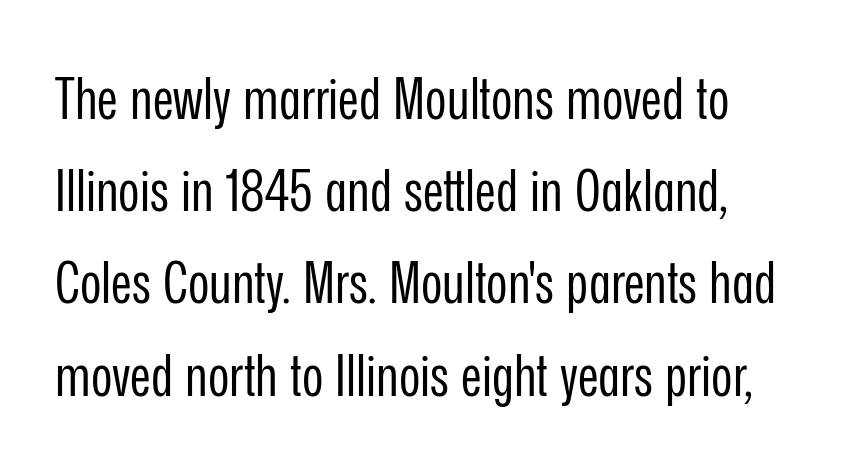
{"serif": "no", "italic": "no", "bold": "no", "weight": "regular", "width": "condensed", "stroke_contrast": "low", "x_height": "medium", "monospaced": "no", "underline": "no", "align": "left", "line_spacing": "normal", "line_spacing_ratio": 1.59, "letter_spacing": "normal", "letter_spacing_em": 0.0, "glyph_px": 58}
